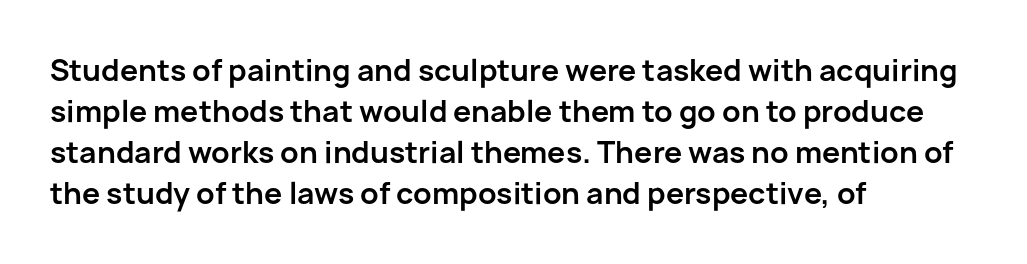
Q: Is the text bold? A: Yes.
Q: Is the text italic (slanted)? A: No, it is upright.
Q: Is the typeface a serif or a sans-serif typeface? A: Sans-serif.
Q: Is the text underlined? A: No.
Q: How is the paragraph aligned? A: Left-aligned.
Q: Is the spacing between letters normal or unusually wide? A: Normal.
Q: Is the spacing between lines tight, normal or loose? A: Normal.
Q: Width (condensed, normal, or wide)? A: Normal.
Q: Stroke contrast? A: Low.
Q: x-height? A: Medium.
Q: Monospaced? A: No.
